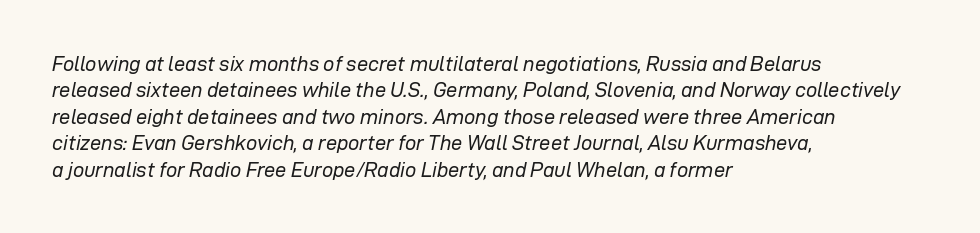
Clear beneath every line of the passage. Spacing between characters is what you'd get straight out of the box. Teacher's note: observe the even left margin — that is flush-left alignment. This reads as an unemphasized weight, regular at the heaviest. Leading: standard.
